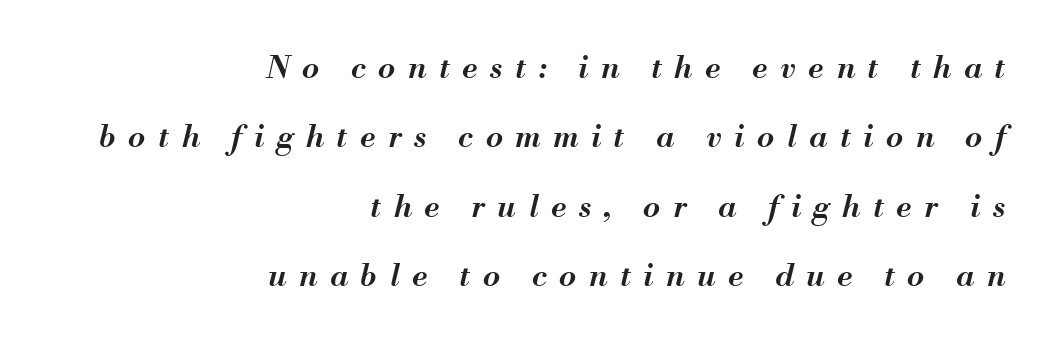
Here the designer chose a conventional face with non-uniform glyph widths. The zone under the glyphs is completely vacant. Line ends are locked; line starts wander. The whole block is typeset with a tilt. A semibold gives these letters moderate extra thickness, short of bold. Characters follow at a spacing far wider than the type designer built in.
